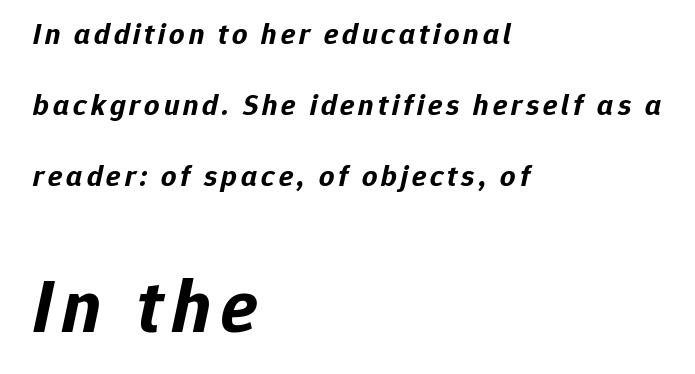
Q: Is the text bold? A: Yes.
Q: Is the text italic (slanted)? A: Yes, it leans right by about 12 degrees.
Q: Is the text underlined? A: No.
Q: How is the paragraph aligned? A: Left-aligned.
Q: Is the spacing between lines tight, normal or loose? A: Loose.
Q: Which block of text is set in a larger size, the first (top) or the second (bottom)? A: The second (bottom) one.
Q: Width (condensed, normal, or wide)? A: Normal.
Q: Stroke contrast? A: Low.
Q: x-height? A: Medium.
Q: Monospaced? A: No.
